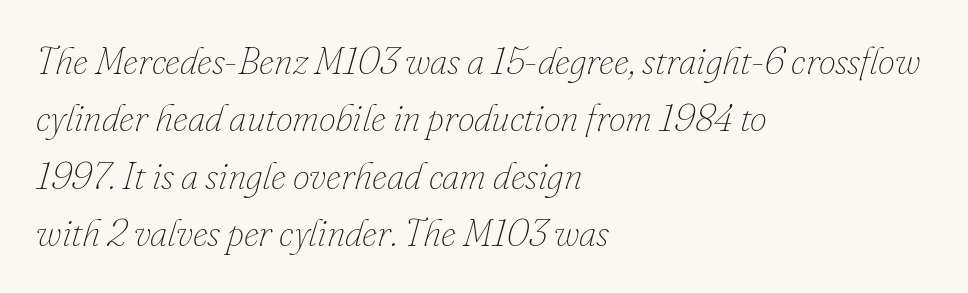
Is the stroke heavy? The answer is a plain regular-or-lighter. The text block is weighted toward the left margin, trailing off unevenly rightward. This sample keeps an unexceptional amount of space between lines. The space directly below the letters is spotless.
